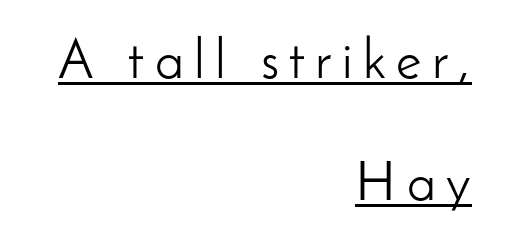
The image shows 55 px light sans-serif type, upright; set right-aligned, loose line spacing (2.22x), underlined; low stroke contrast and a small x-height.
